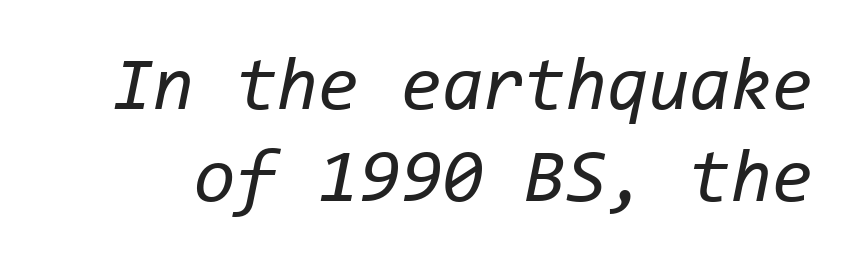
Q: Is the text bold? A: No.
Q: Is the text italic (slanted)? A: Yes, it leans right by about 11 degrees.
Q: Is the text underlined? A: No.
Q: Is the spacing between letters normal or unusually wide? A: Normal.
Q: Width (condensed, normal, or wide)? A: Normal.
Q: Stroke contrast? A: Low.
Q: x-height? A: Medium.
Q: Monospaced? A: Yes.
